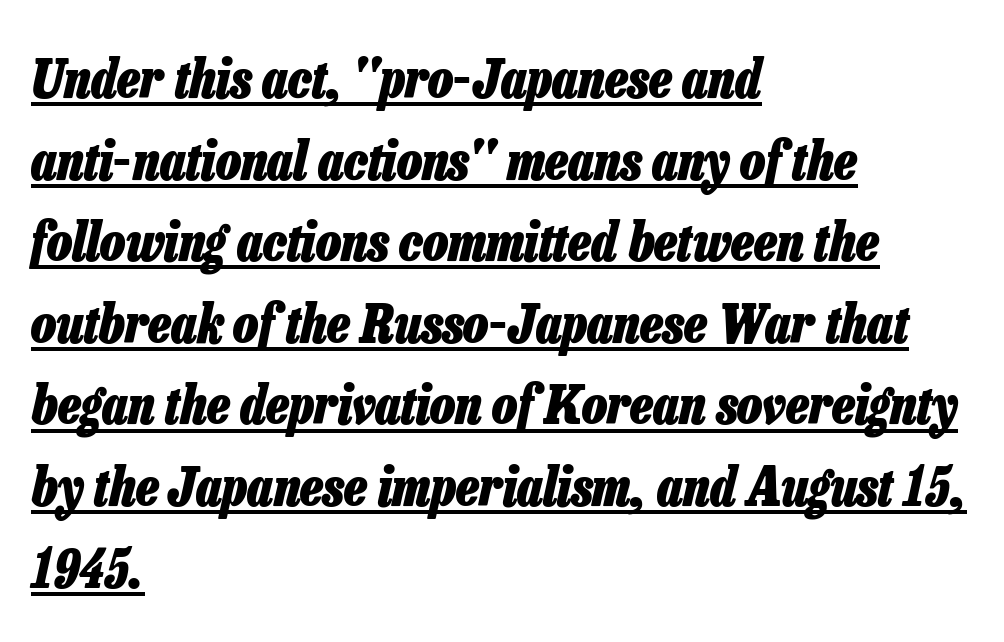
These words are printed bold, with thick strokes throughout. What's the leading like? Ordinary, nothing unusual. These lines stack with their left ends in a neat column. Is this a fixed-width face? No — the glyphs have proportional, varying widths.
